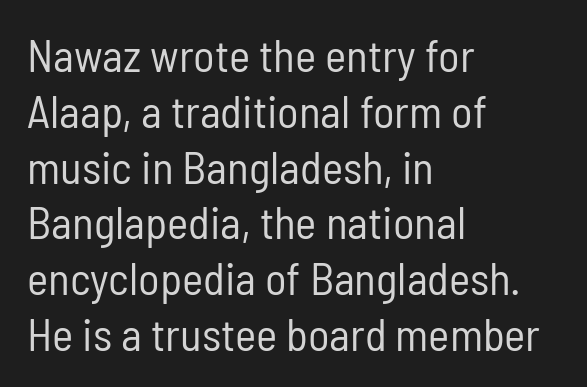
Q: Is the text bold? A: No.
Q: Is the text italic (slanted)? A: No, it is upright.
Q: Is the typeface a serif or a sans-serif typeface? A: Sans-serif.
Q: Is the text underlined? A: No.
Q: How is the paragraph aligned? A: Left-aligned.
Q: Is the spacing between letters normal or unusually wide? A: Normal.
Q: Width (condensed, normal, or wide)? A: Condensed.
Q: Stroke contrast? A: Low.
Q: x-height? A: Medium.
Q: Monospaced? A: No.
